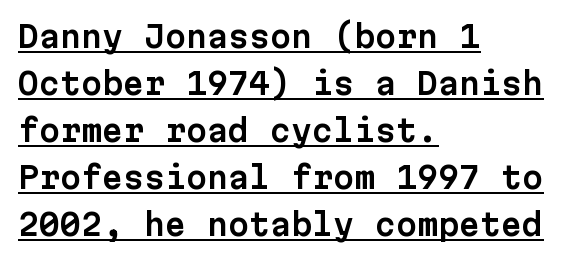
{"serif": "no", "italic": "no", "width": "normal", "stroke_contrast": "low", "x_height": "medium", "monospaced": "yes", "underline": "yes", "align": "left", "line_spacing": "normal", "line_spacing_ratio": 1.57, "letter_spacing": "normal", "letter_spacing_em": 0.0, "glyph_px": 30}
